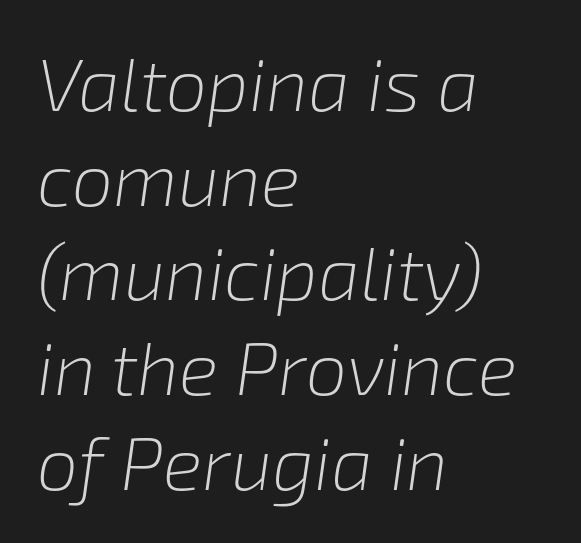
The image shows 74 px light type, italic (leaning right); set left-aligned, normal line spacing (1.28x), normal letter spacing, not underlined; low stroke contrast and a medium x-height.
